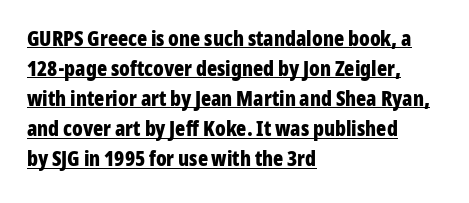
Q: Is the text bold? A: Yes.
Q: Is the text italic (slanted)? A: No, it is upright.
Q: Is the text underlined? A: Yes.
Q: How is the paragraph aligned? A: Left-aligned.
Q: Is the spacing between letters normal or unusually wide? A: Normal.
Q: Is the spacing between lines tight, normal or loose? A: Normal.
